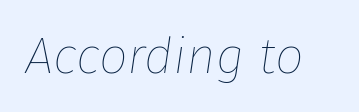
The image shows 51 px thin type, italic (leaning right); set normal letter spacing, not underlined; low stroke contrast and a medium x-height.
